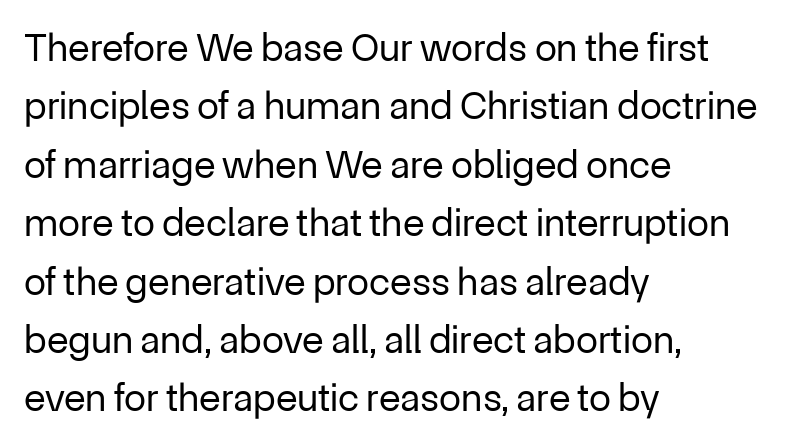
The space between consecutive lines is moderate. The face used here is a sans, in the tradition of grotesques and geometrics. The gap between lines stays unmarked. Teacher's note: observe the even left margin — that is flush-left alignment. Posture: vertical. This sample has the flowing, uneven cadence of proportional lettering.
